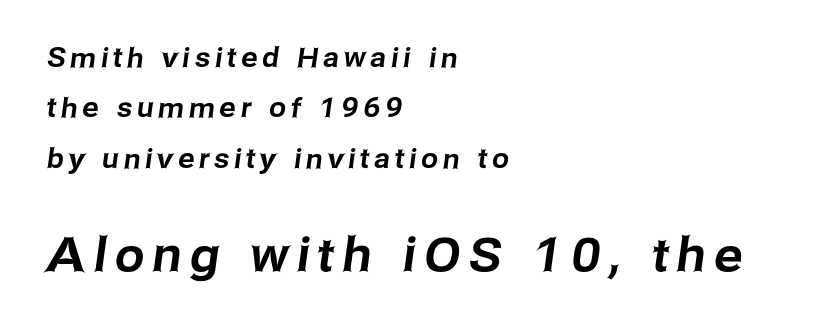
Q: Is the typeface a serif or a sans-serif typeface? A: Sans-serif.
Q: Is the text underlined? A: No.
Q: How is the paragraph aligned? A: Left-aligned.
Q: Which block of text is set in a larger size, the first (top) or the second (bottom)? A: The second (bottom) one.
Q: Width (condensed, normal, or wide)? A: Normal.
Q: Stroke contrast? A: Low.
Q: x-height? A: Medium.
Q: Monospaced? A: No.
